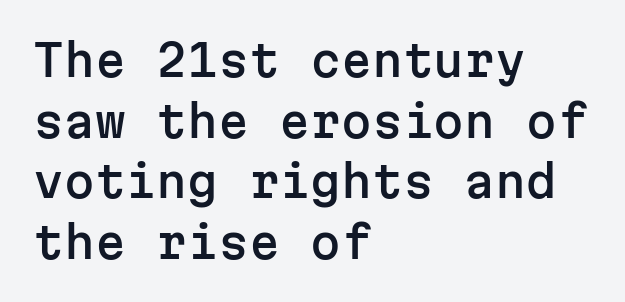
{"serif": "no", "italic": "no", "width": "normal", "stroke_contrast": "low", "x_height": "medium", "monospaced": "yes", "underline": "no", "align": "left", "line_spacing": "normal", "line_spacing_ratio": 1.38, "letter_spacing": "normal", "letter_spacing_em": 0.0, "glyph_px": 44}
